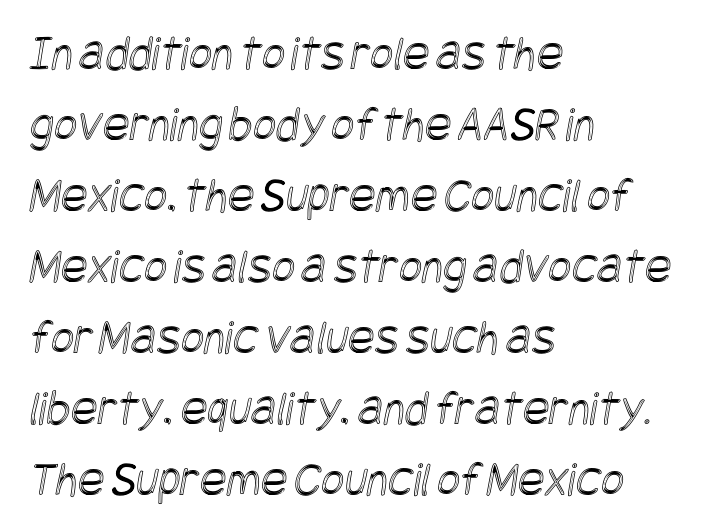
Q: Is the text underlined? A: No.
Q: How is the paragraph aligned? A: Left-aligned.
Q: Is the spacing between letters normal or unusually wide? A: Normal.
Q: Is the spacing between lines tight, normal or loose? A: Normal.
Q: Width (condensed, normal, or wide)? A: Condensed.
Q: x-height? A: Large.
